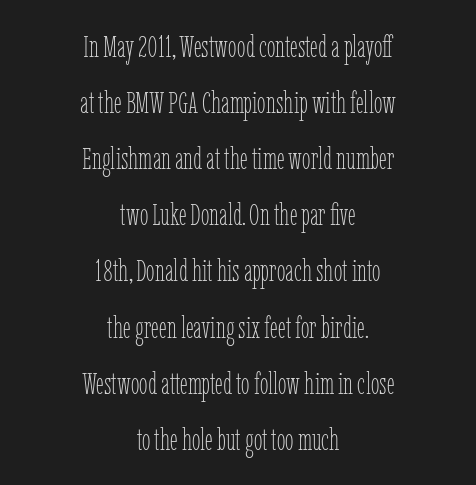
Here the glyphs are tracked normally, forming tight word shapes. Typeset on center — no edge is straight. Nope, not italic — everything's standing straight. Clear beneath every line of the passage. Proportional: the letters do not fall into vertical columns. The passage shown is not bold in any degree.
